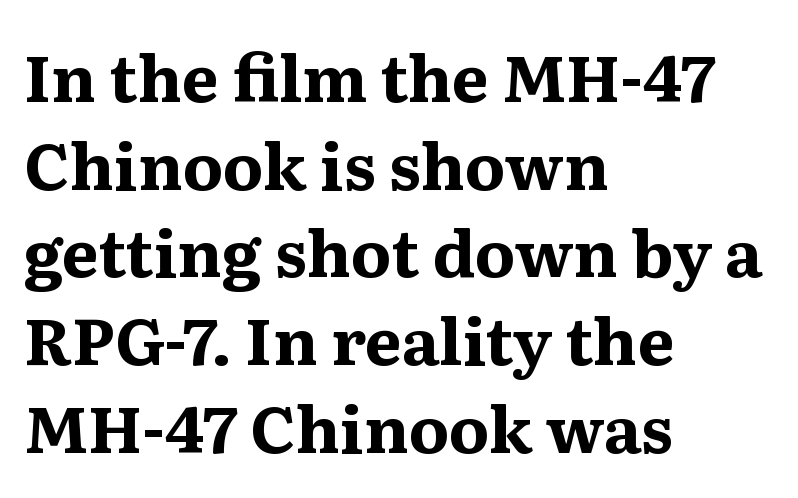
Q: Is the text bold? A: Yes.
Q: Is the text italic (slanted)? A: No, it is upright.
Q: Is the typeface a serif or a sans-serif typeface? A: Serif.
Q: Is the text underlined? A: No.
Q: How is the paragraph aligned? A: Left-aligned.
Q: Is the spacing between letters normal or unusually wide? A: Normal.
Q: Is the spacing between lines tight, normal or loose? A: Normal.
Q: Width (condensed, normal, or wide)? A: Normal.
Q: Stroke contrast? A: Medium.
Q: x-height? A: Medium.
Q: Monospaced? A: No.
